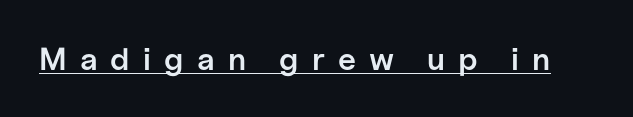
The image shows 32 px semibold sans-serif type, upright; set unusually wide letter spacing (+0.41 em), underlined; low stroke contrast and a medium x-height.
